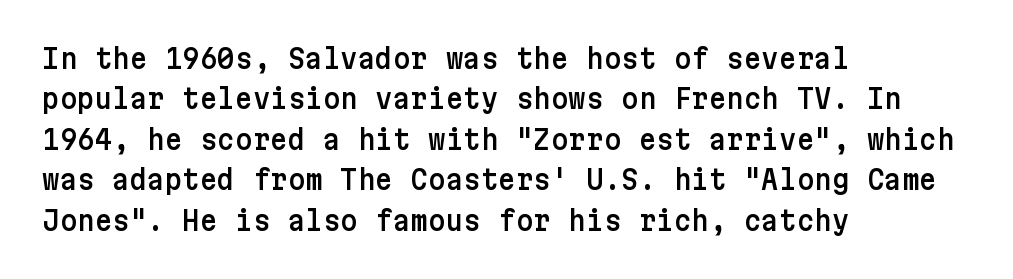
The image shows 27 px text type, upright; set left-aligned, normal line spacing (1.5x), normal letter spacing, not underlined.
